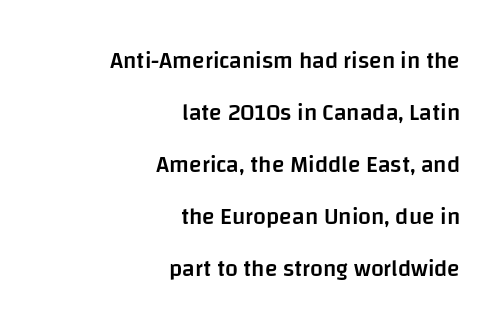
{"italic": "no", "bold": "semi", "underline": "no", "align": "right", "line_spacing": "loose", "line_spacing_ratio": 2.26, "letter_spacing": "normal", "letter_spacing_em": 0.0, "glyph_px": 23}
